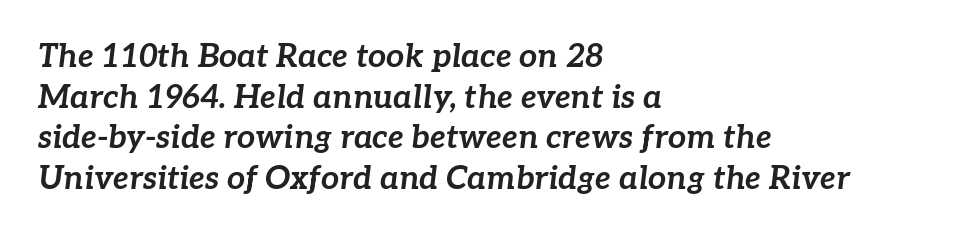
The image shows 32 px bold type, italic (leaning right); set left-aligned, normal line spacing (1.27x), normal letter spacing, not underlined; low stroke contrast and a medium x-height.
